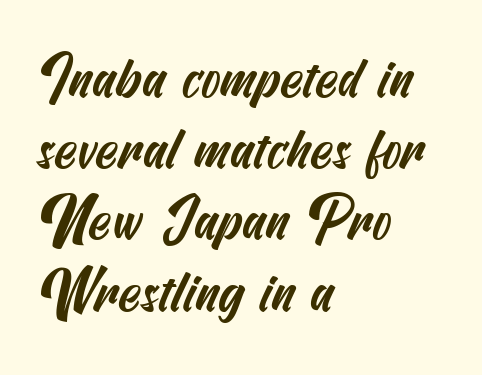
The image shows 57 px condensed sans-serif type; set left-aligned, normal line spacing (1.25x), normal letter spacing, not underlined; medium stroke contrast and a small x-height.
